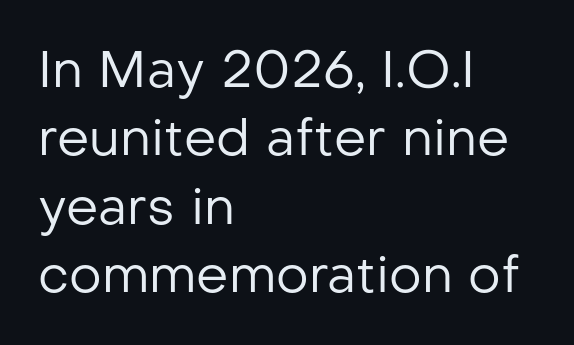
The image shows 51 px regular-weight sans-serif type, upright; set left-aligned, normal line spacing (1.34x), normal letter spacing, not underlined; low stroke contrast and a medium x-height.
